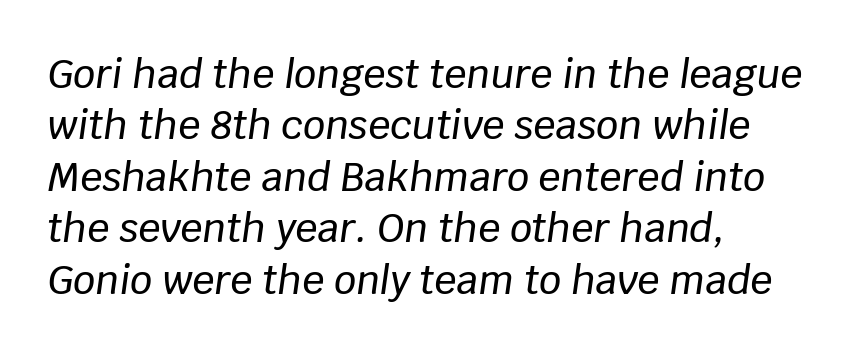
{"italic": "yes", "lean": "right", "slant_degrees": 8, "width": "normal", "stroke_contrast": "low", "x_height": "large", "monospaced": "no", "underline": "no", "align": "left", "line_spacing": "normal", "line_spacing_ratio": 1.32, "letter_spacing": "normal", "letter_spacing_em": 0.0, "glyph_px": 39}
